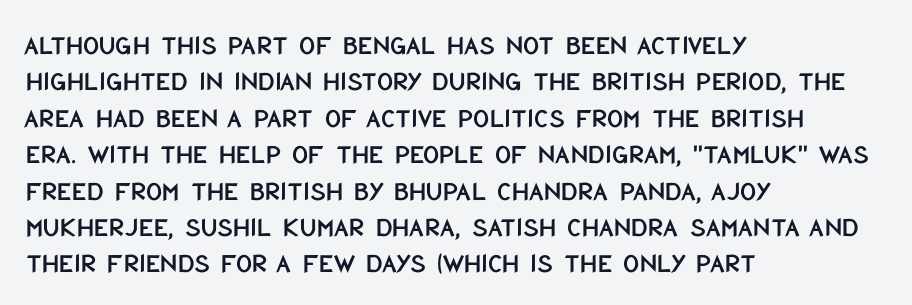
Q: Is the text italic (slanted)? A: No, it is upright.
Q: Is the typeface a serif or a sans-serif typeface? A: Sans-serif.
Q: Is the text underlined? A: No.
Q: How is the paragraph aligned? A: Left-aligned.
Q: Is the spacing between letters normal or unusually wide? A: Normal.
Q: Is the spacing between lines tight, normal or loose? A: Normal.
Q: Width (condensed, normal, or wide)? A: Condensed.
Q: Stroke contrast? A: Low.
Q: x-height? A: Large.
Q: Monospaced? A: No.
